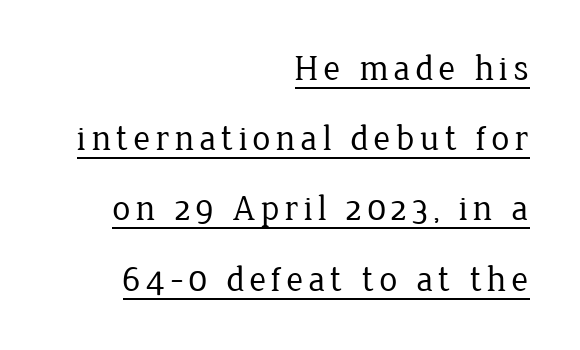
{"serif": "yes", "italic": "no", "bold": "no", "weight": "regular", "width": "normal", "stroke_contrast": "low", "x_height": "medium", "monospaced": "no", "underline": "yes", "align": "right", "line_spacing": "loose", "line_spacing_ratio": 1.95, "glyph_px": 36}
